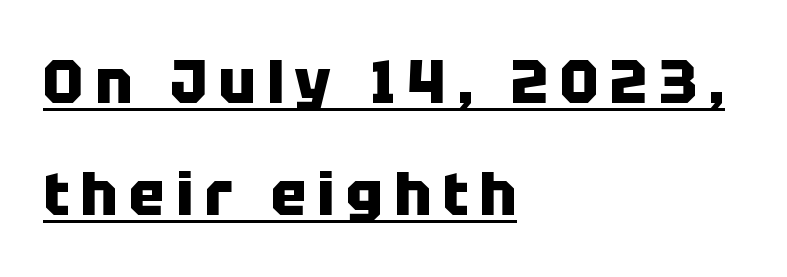
Looks like regular typesetting: each glyph gets only the width it needs. This is roman type, the default non-slanted kind. The passage shown is emphatically bold. The lines are quadded left. Glance below the letters and you will spot a drawn line.
